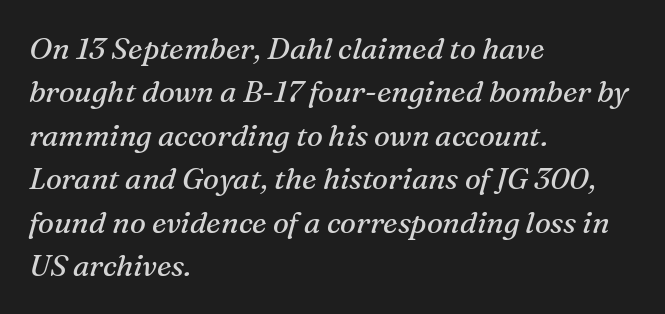
Is the block centered? No — it sits flush against the left margin. The lines sit at an ordinary, default distance from one another. The glyphs are unaccompanied by any horizontal stroke below them. You can tell from the footed stems that serif type was used. Nothing heavy about these letters — not bold at all.
